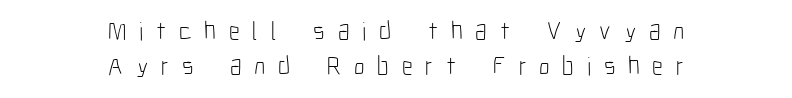
Horizontal alignment here is central, giving a formal, balanced look. Students, observe: this is what conventionally led text looks like. Tracking here is generous; glyphs stand well apart from one another. Vertical strokes here are truly vertical.
